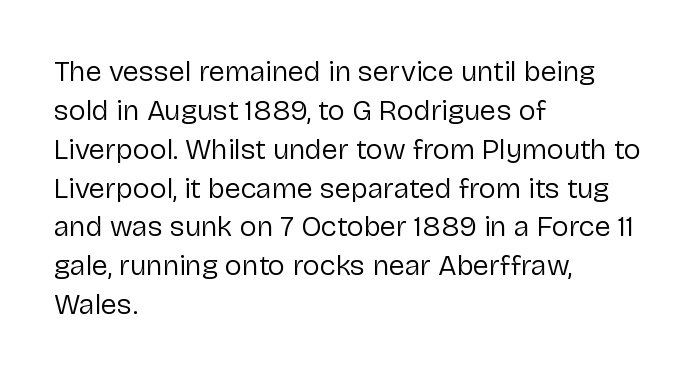
Do the characters align in a grid? No, the font is proportional. One glance says typical: line gaps are just what's usual. Posture: vertical. Weight class: somewhere from thin through regular. Short note: letters normally spaced. The paragraph shown leans on its left margin.
